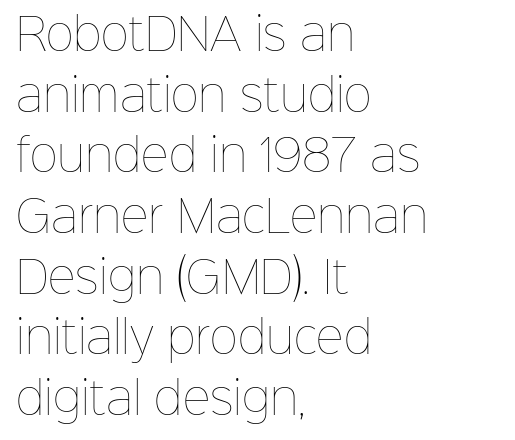
{"italic": "no", "bold": "no", "weight": "thin", "width": "normal", "stroke_contrast": "low", "x_height": "medium", "monospaced": "no", "underline": "no", "align": "left", "line_spacing": "normal", "line_spacing_ratio": 1.41, "letter_spacing": "normal", "letter_spacing_em": 0.0, "glyph_px": 43}
